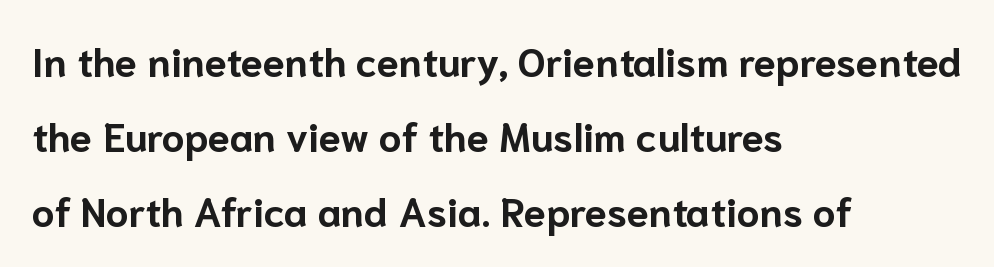
Q: Is the text bold? A: Yes.
Q: Is the text italic (slanted)? A: No, it is upright.
Q: Is the typeface a serif or a sans-serif typeface? A: Sans-serif.
Q: Is the text underlined? A: No.
Q: How is the paragraph aligned? A: Left-aligned.
Q: Is the spacing between letters normal or unusually wide? A: Normal.
Q: Width (condensed, normal, or wide)? A: Normal.
Q: Stroke contrast? A: Low.
Q: x-height? A: Medium.
Q: Monospaced? A: No.
